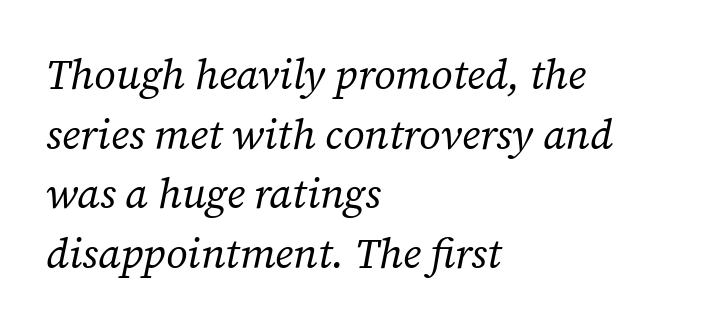
{"serif": "yes", "italic": "yes", "lean": "right", "slant_degrees": 12, "bold": "no", "weight": "regular", "width": "normal", "stroke_contrast": "low", "x_height": "medium", "monospaced": "no", "underline": "no", "align": "left", "line_spacing": "normal", "line_spacing_ratio": 1.42, "letter_spacing": "normal", "letter_spacing_em": 0.0, "glyph_px": 42}
